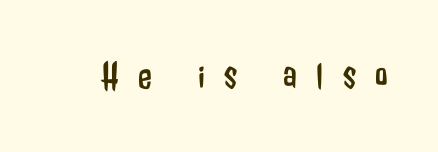
The type is letterspaced generously, with wide tracking. The specimen reads as upright at a glance. The letterforms sit at book weight or below. You could not count columns in this text — the font is proportionally spaced. This rendering employs a face without finishing strokes, i.e., a sans-serif. Plain, unruled lines of type.
